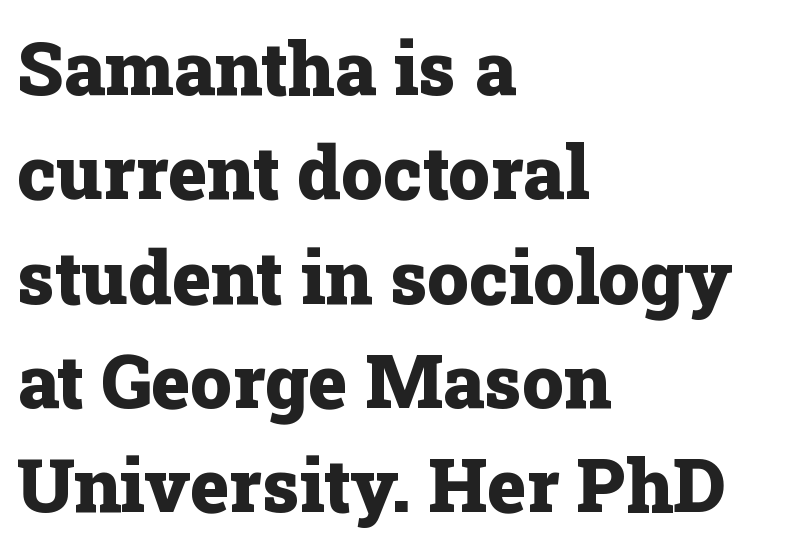
{"serif": "yes", "italic": "no", "bold": "yes", "weight": "heavy", "width": "normal", "stroke_contrast": "low", "x_height": "medium", "monospaced": "no", "underline": "no", "align": "left", "line_spacing": "normal", "line_spacing_ratio": 1.41, "letter_spacing": "normal", "letter_spacing_em": 0.0, "glyph_px": 74}
